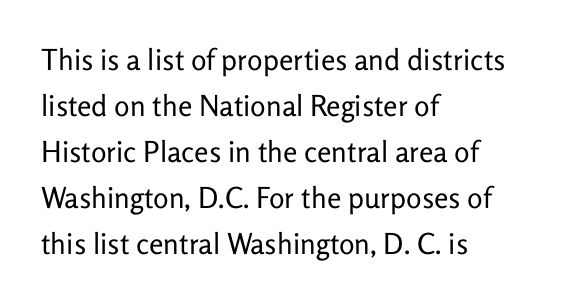
Clear beneath every line of the passage. Which margin do the lines hug? The left one — the right edge is uneven. Each letter keeps its own natural width here, so spacing adapts to shape. Is the stroke heavy? The answer is a plain regular-or-lighter.
